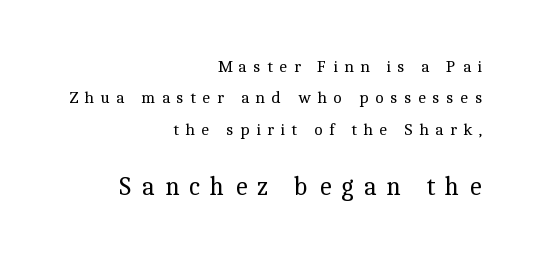
Q: Is the text bold? A: No.
Q: Is the text italic (slanted)? A: No, it is upright.
Q: Is the text underlined? A: No.
Q: How is the paragraph aligned? A: Right-aligned.
Q: Is the spacing between letters normal or unusually wide? A: Unusually wide.
Q: Which block of text is set in a larger size, the first (top) or the second (bottom)? A: The second (bottom) one.
